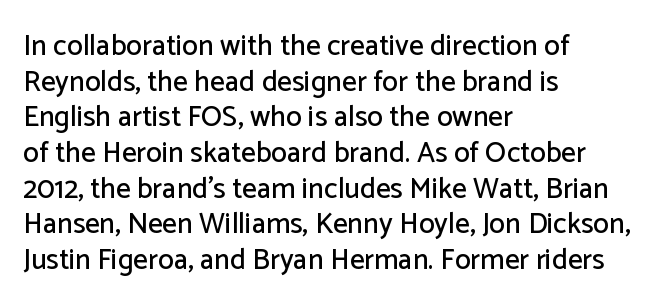
{"serif": "no", "italic": "no", "width": "normal", "stroke_contrast": "low", "x_height": "medium", "monospaced": "no", "underline": "no", "align": "left", "line_spacing_ratio": 1.23, "letter_spacing": "normal", "letter_spacing_em": 0.0, "glyph_px": 29}
